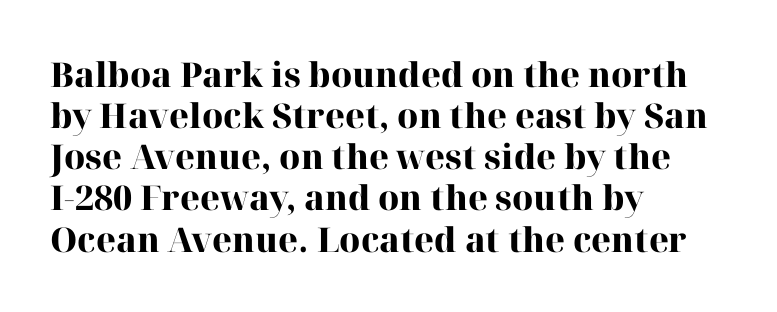
The image shows 34 px heavy serif type, upright; set left-aligned, line spacing 1.21x, normal letter spacing, not underlined; high stroke contrast and a medium x-height.
